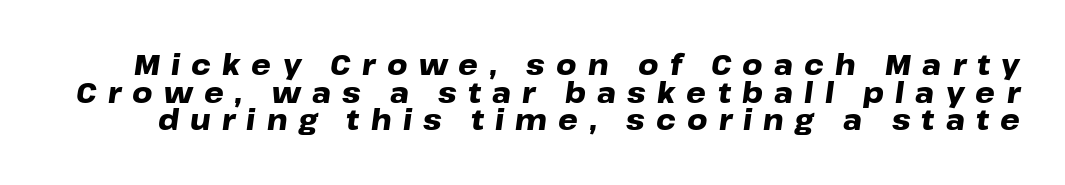
Q: Is the text bold? A: Yes.
Q: Is the text italic (slanted)? A: Yes, it leans right by about 8 degrees.
Q: Is the text underlined? A: No.
Q: Is the spacing between letters normal or unusually wide? A: Unusually wide.
Q: Is the spacing between lines tight, normal or loose? A: Tight.
Q: Width (condensed, normal, or wide)? A: Wide.
Q: Stroke contrast? A: Low.
Q: x-height? A: Medium.
Q: Monospaced? A: No.
